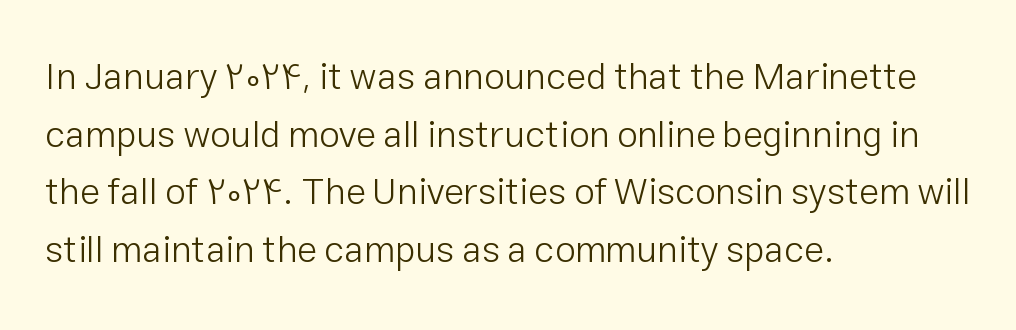
{"serif": "no", "italic": "no", "bold": "no", "weight": "light", "width": "normal", "stroke_contrast": "low", "x_height": "medium", "monospaced": "no", "underline": "no", "align": "left", "line_spacing": "normal", "line_spacing_ratio": 1.56, "letter_spacing": "normal", "letter_spacing_em": 0.0, "glyph_px": 37}
